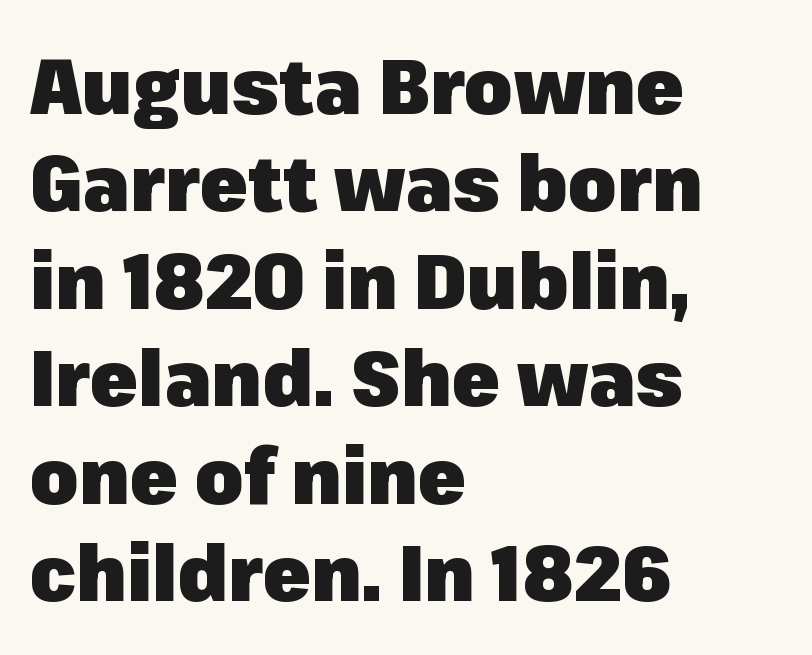
Q: Is the text bold? A: Yes.
Q: Is the text italic (slanted)? A: No, it is upright.
Q: Is the typeface a serif or a sans-serif typeface? A: Sans-serif.
Q: Is the text underlined? A: No.
Q: How is the paragraph aligned? A: Left-aligned.
Q: Is the spacing between letters normal or unusually wide? A: Normal.
Q: Is the spacing between lines tight, normal or loose? A: Normal.
Q: Width (condensed, normal, or wide)? A: Normal.
Q: Stroke contrast? A: Low.
Q: x-height? A: Medium.
Q: Monospaced? A: No.
